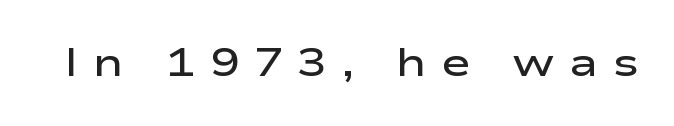
Unmarked baselines from the first word to the last. Do the letters lean? They stand straight. Does extra space separate the letters? Yes, quite a lot of it. The rendering uses a semibold face; strokes are thickened but not to full bold. Each letter keeps its own natural width here, so spacing adapts to shape.
